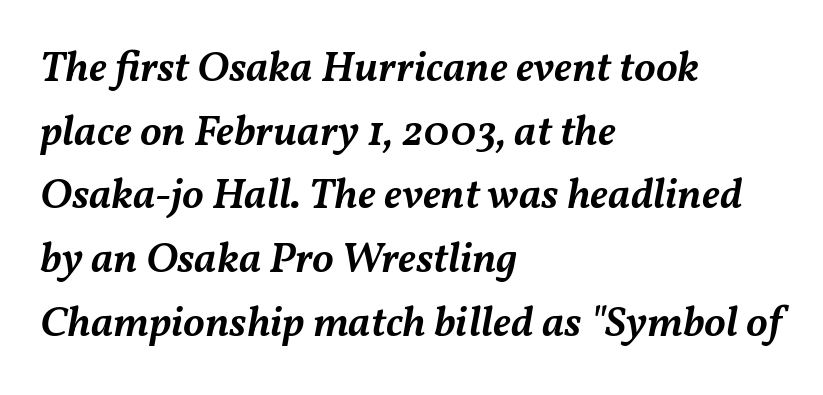
The image shows 43 px semibold type, italic (leaning right); set left-aligned, normal line spacing (1.48x), normal letter spacing, not underlined; medium stroke contrast and a medium x-height.
